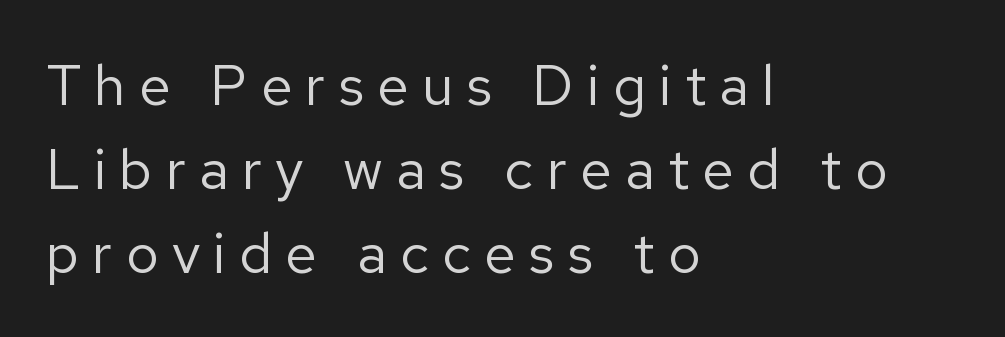
{"serif": "no", "italic": "no", "bold": "no", "weight": "regular", "width": "normal", "stroke_contrast": "low", "x_height": "medium", "monospaced": "no", "underline": "no", "align": "left", "line_spacing": "normal", "line_spacing_ratio": 1.47, "letter_spacing": "wide", "letter_spacing_em": 0.23, "glyph_px": 57}
